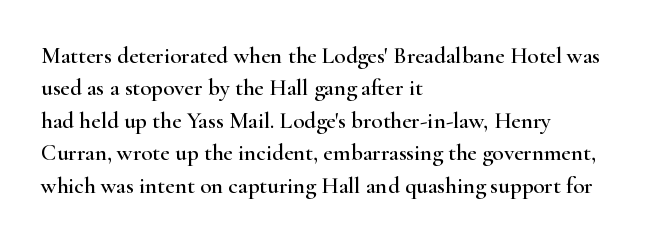
The image shows 23 px text type, upright; set left-aligned, normal line spacing (1.41x), normal letter spacing, not underlined.
